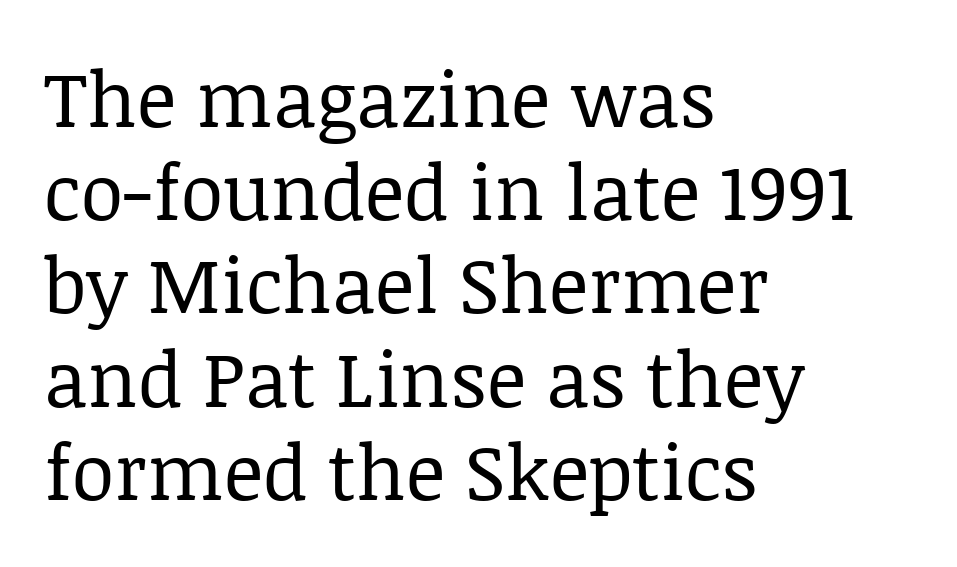
Posture: vertical. Tracking value appears to be zero — textbook default spacing. Each letter's strokes conclude with small projecting serifs. Layout note: lines flush left. Each letter keeps its own natural width here, so spacing adapts to shape. Stems here are at most as thick as an everyday book face.
